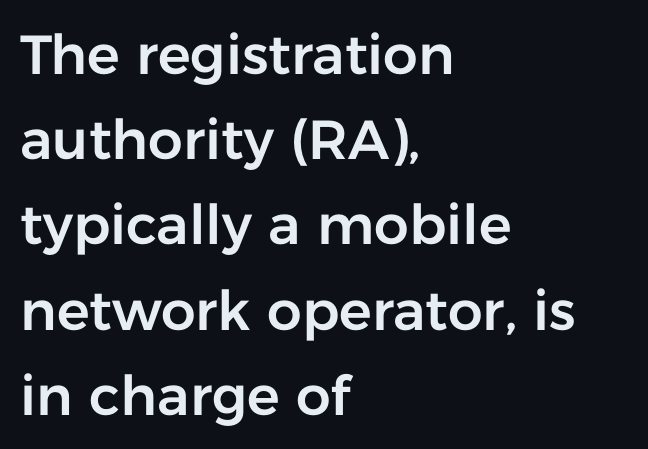
Do the characters align in a grid? No, the font is proportional. Style check: upright. Reading down the block, your eye returns to a fixed left position each line. Anything drawn beneath the words? Only blank space. This sample uses a sans-serif face.
